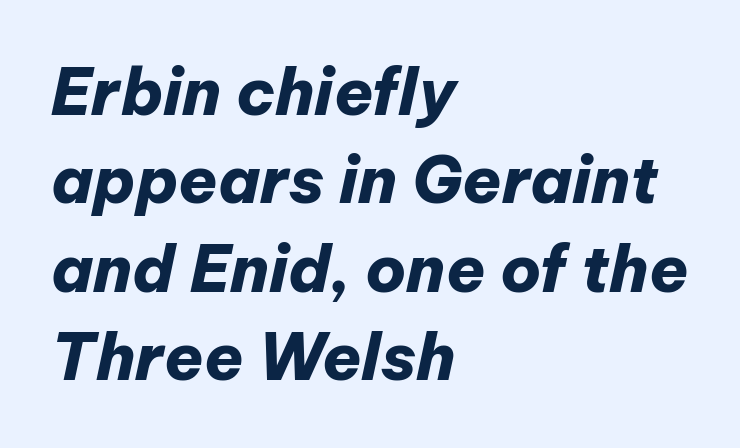
{"italic": "yes", "lean": "right", "slant_degrees": 12, "bold": "yes", "weight": "heavy", "width": "normal", "stroke_contrast": "low", "x_height": "medium", "monospaced": "no", "underline": "no", "align": "left", "line_spacing": "normal", "line_spacing_ratio": 1.38, "letter_spacing": "normal", "letter_spacing_em": 0.0, "glyph_px": 64}
